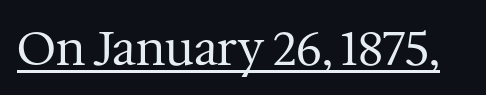
Q: Is the text bold? A: No.
Q: Is the text italic (slanted)? A: No, it is upright.
Q: Is the typeface a serif or a sans-serif typeface? A: Serif.
Q: Is the text underlined? A: Yes.
Q: Is the spacing between letters normal or unusually wide? A: Normal.
Q: Width (condensed, normal, or wide)? A: Normal.
Q: Stroke contrast? A: Medium.
Q: x-height? A: Medium.
Q: Monospaced? A: No.
